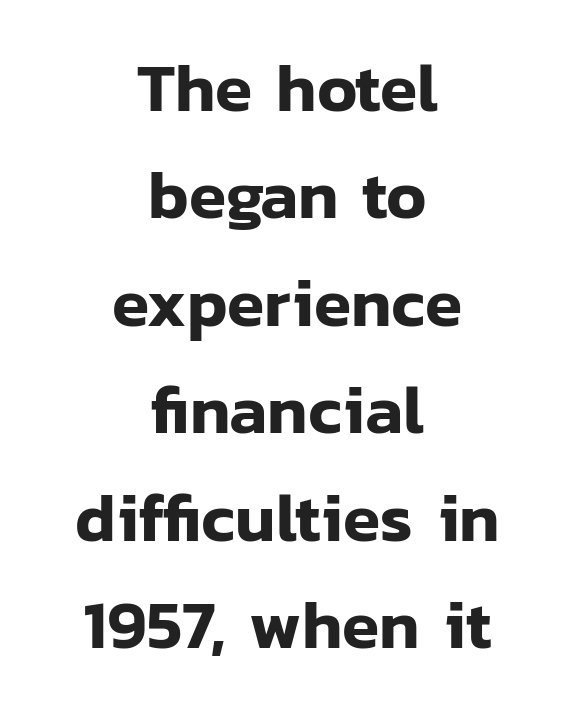
The image shows 68 px sans-serif type, upright; set centered, normal line spacing (1.58x), normal letter spacing, not underlined; low stroke contrast and a medium x-height.
